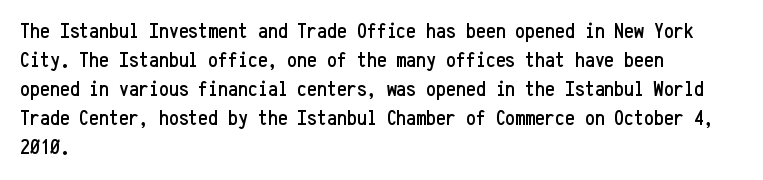
The image shows 22 px text type, upright; set left-aligned, normal line spacing (1.32x), normal letter spacing, not underlined.
